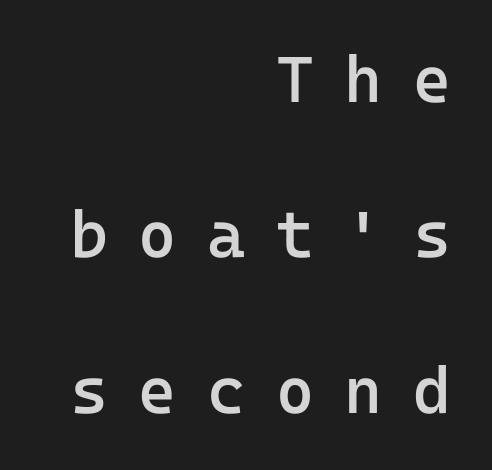
The image shows 65 px semibold sans-serif type, upright, monospaced; set right-aligned, loose line spacing (2.39x), unusually wide letter spacing (+0.47 em), not underlined; low stroke contrast and a medium x-height.
